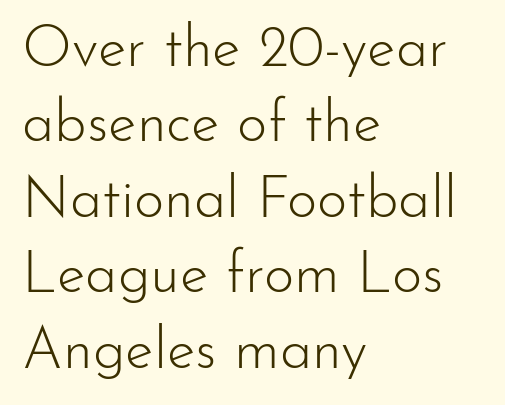
{"serif": "no", "italic": "no", "bold": "no", "weight": "light", "width": "normal", "stroke_contrast": "low", "x_height": "small", "monospaced": "no", "underline": "no", "align": "left", "line_spacing": "normal", "line_spacing_ratio": 1.3, "letter_spacing": "normal", "letter_spacing_em": 0.0, "glyph_px": 58}
